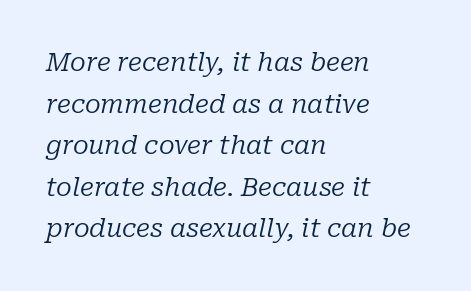
The image shows 26 px text type, italic (leaning right); set left-aligned, normal line spacing (1.6x), normal letter spacing, not underlined.
